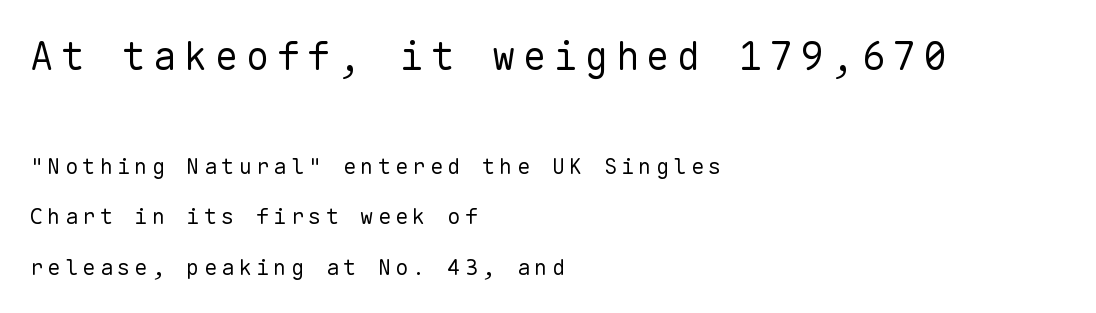
Q: Is the text bold? A: No.
Q: Is the text italic (slanted)? A: No, it is upright.
Q: Is the typeface a serif or a sans-serif typeface? A: Sans-serif.
Q: Is the text underlined? A: No.
Q: How is the paragraph aligned? A: Left-aligned.
Q: Is the spacing between lines tight, normal or loose? A: Loose.
Q: Which block of text is set in a larger size, the first (top) or the second (bottom)? A: The first (top) one.
Q: Width (condensed, normal, or wide)? A: Normal.
Q: Stroke contrast? A: Low.
Q: x-height? A: Medium.
Q: Monospaced? A: Yes.
